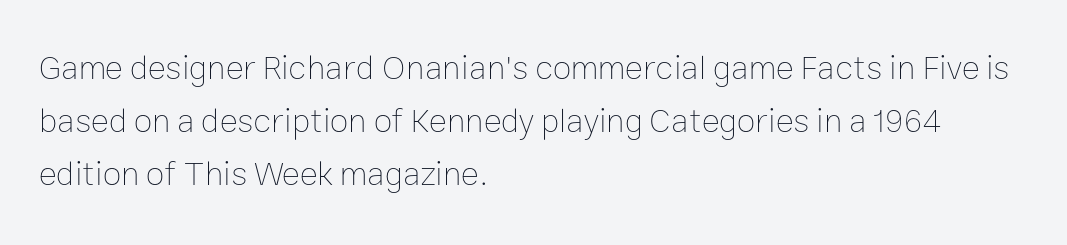
Q: Is the text bold? A: No.
Q: Is the text italic (slanted)? A: No, it is upright.
Q: Is the text underlined? A: No.
Q: How is the paragraph aligned? A: Left-aligned.
Q: Is the spacing between letters normal or unusually wide? A: Normal.
Q: Is the spacing between lines tight, normal or loose? A: Normal.
Q: Width (condensed, normal, or wide)? A: Normal.
Q: Stroke contrast? A: Low.
Q: x-height? A: Medium.
Q: Monospaced? A: No.
